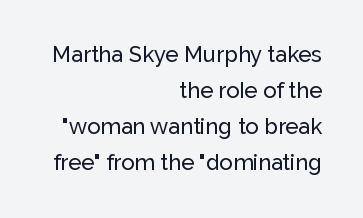
{"italic": "no", "underline": "no", "align": "right", "line_spacing": "normal", "line_spacing_ratio": 1.64, "letter_spacing": "normal", "letter_spacing_em": 0.0, "glyph_px": 22}
